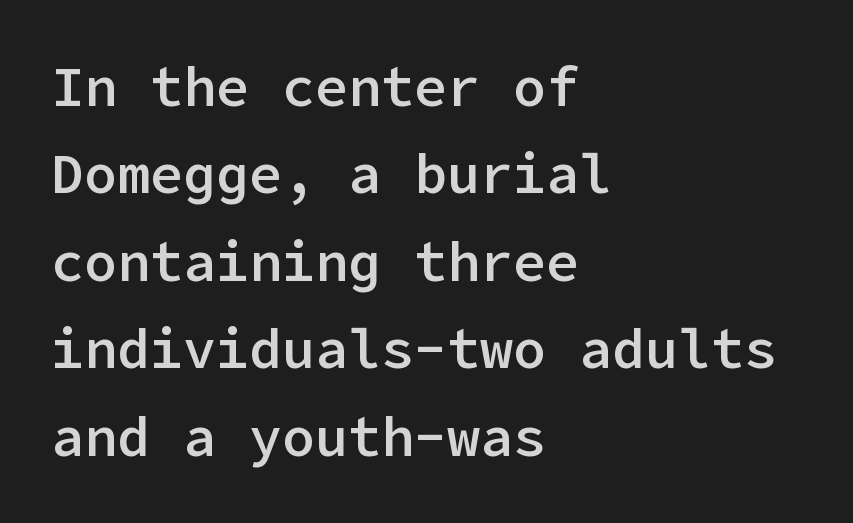
{"serif": "no", "italic": "no", "bold": "semi", "weight": "semibold", "width": "normal", "stroke_contrast": "low", "x_height": "medium", "underline": "no", "align": "left", "line_spacing": "normal", "line_spacing_ratio": 1.59, "letter_spacing": "normal", "letter_spacing_em": 0.0, "glyph_px": 55}
